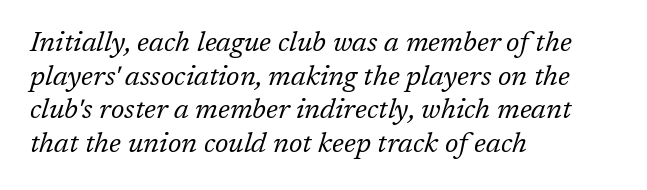
The image shows 28 px regular-weight serif type, italic (leaning right); set left-aligned, line spacing 1.2x, normal letter spacing, not underlined; low stroke contrast and a medium x-height.
